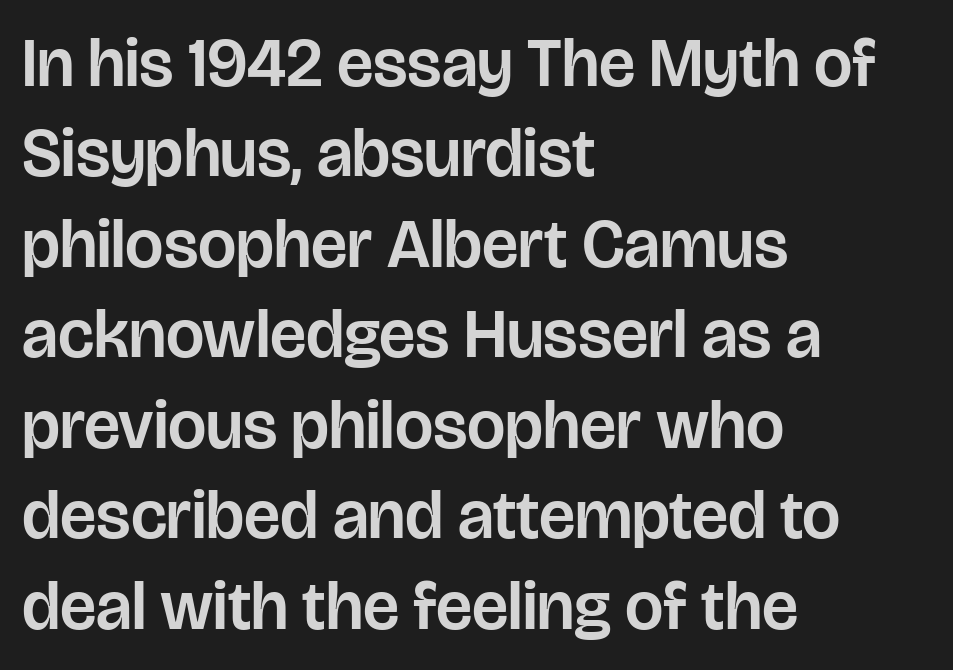
Horizontal bands of white between lines are of average thickness. The rendering uses natural spacing where letterforms have individual widths. Bare-footed words on every line. Left-aligned paragraph, ragged on the right.
